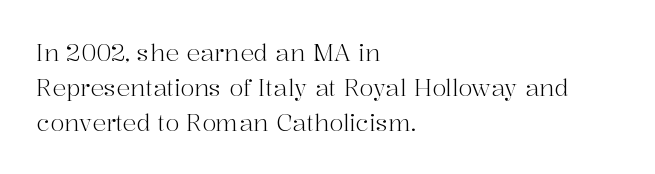
The image shows 23 px text type, upright; set left-aligned, normal line spacing (1.52x), normal letter spacing, not underlined.
